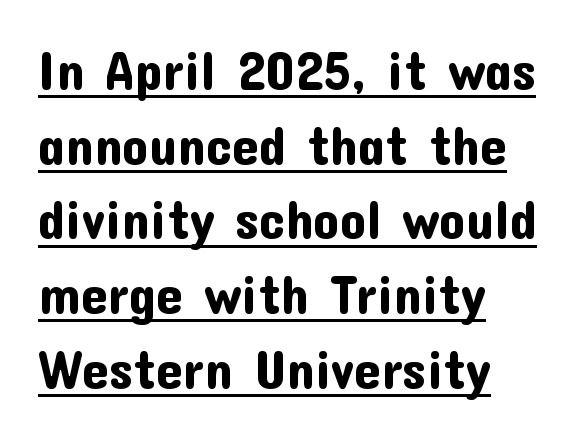
Notice how a bar underscores the lettering throughout. Look at the tracking — it's just the regular setting, nothing added. In terms of leading, this rendering sits right in the middle. The typeface chosen for these lines omits serifs. Line starts are locked; line ends wander. Notice how the stems are strictly vertical — no italics here.
